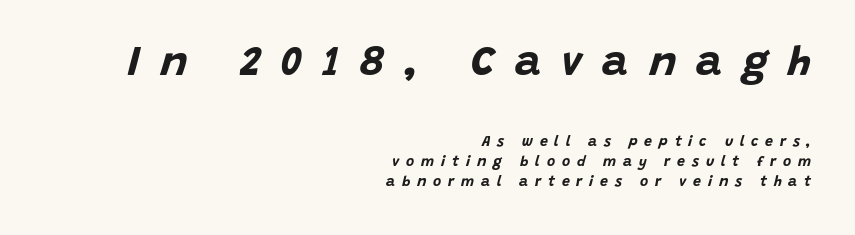
Q: Is the text bold? A: Yes.
Q: Is the text italic (slanted)? A: Yes, it leans right by about 15 degrees.
Q: Is the text underlined? A: No.
Q: How is the paragraph aligned? A: Right-aligned.
Q: Is the spacing between letters normal or unusually wide? A: Unusually wide.
Q: Is the spacing between lines tight, normal or loose? A: Normal.
Q: Which block of text is set in a larger size, the first (top) or the second (bottom)? A: The first (top) one.
Q: Width (condensed, normal, or wide)? A: Normal.
Q: Stroke contrast? A: Low.
Q: x-height? A: Large.
Q: Monospaced? A: No.
